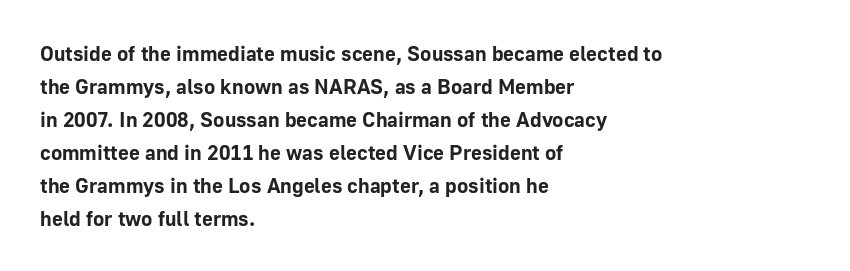
Q: Is the text bold? A: Yes.
Q: Is the text italic (slanted)? A: No, it is upright.
Q: Is the text underlined? A: No.
Q: How is the paragraph aligned? A: Left-aligned.
Q: Is the spacing between letters normal or unusually wide? A: Normal.
Q: Is the spacing between lines tight, normal or loose? A: Normal.
